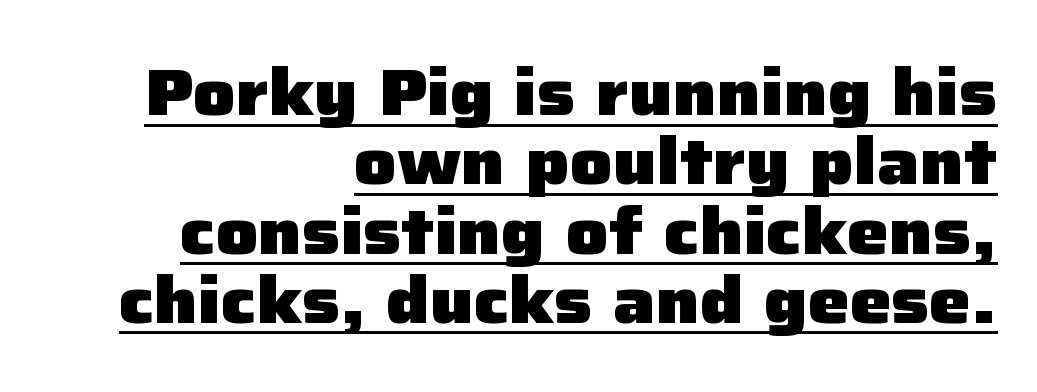
{"serif": "no", "italic": "no", "bold": "yes", "weight": "heavy", "width": "normal", "stroke_contrast": "low", "x_height": "medium", "monospaced": "no", "underline": "yes", "align": "right", "line_spacing": "tight", "line_spacing_ratio": 1.05, "letter_spacing": "normal", "letter_spacing_em": 0.0, "glyph_px": 66}
